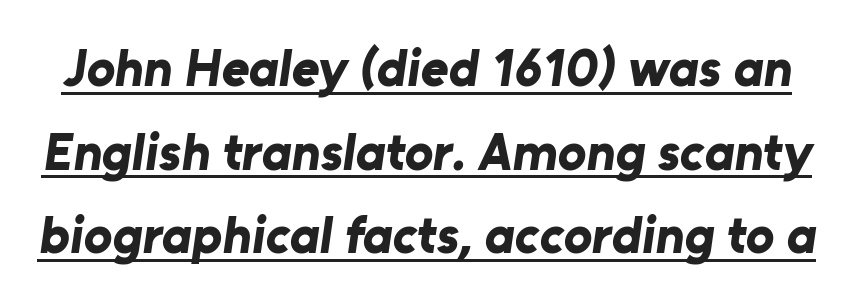
Stroke terminals: plain, sans-serif. Note the varied advance widths — an 'i' is clearly narrower than an 'm'. Tracking here is standard; glyphs follow each other at the usual distance. The letters are bold, with thick, heavy strokes. Compared with typical paragraphs, the rows here are spaced about the same. Like a heading marked for emphasis, these lines bear an underscore.
